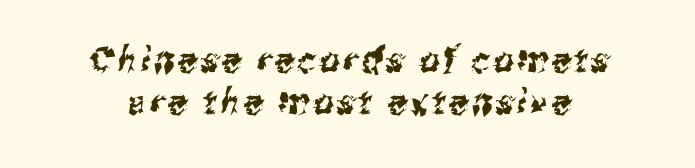
{"serif": "no", "width": "condensed", "stroke_contrast": "medium", "x_height": "medium", "monospaced": "no", "underline": "no", "line_spacing_ratio": 1.19, "glyph_px": 35}
